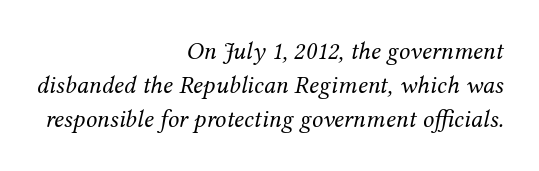
Look at the tracking — it's just the regular setting, nothing added. The passage shown leans; its letterforms are oblique. Ink coverage per letter is moderate at most. Lines of text with bare space underneath. If you measured baseline to baseline, you'd find a middling distance.
